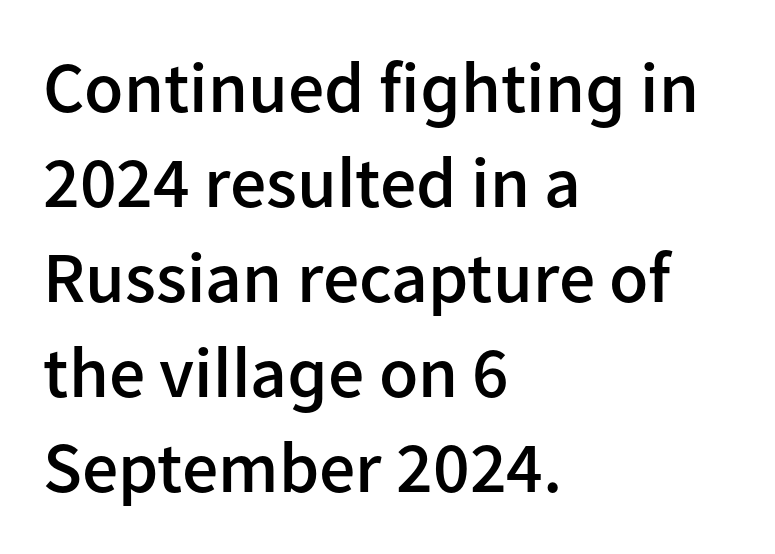
{"serif": "no", "italic": "no", "bold": "semi", "weight": "semibold", "width": "normal", "stroke_contrast": "low", "x_height": "medium", "monospaced": "no", "underline": "no", "align": "left", "line_spacing": "normal", "line_spacing_ratio": 1.32, "letter_spacing": "normal", "letter_spacing_em": 0.0, "glyph_px": 72}
